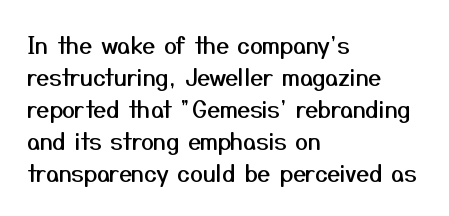
The image shows 23 px text type, upright; set left-aligned, normal line spacing (1.39x), normal letter spacing, not underlined.
